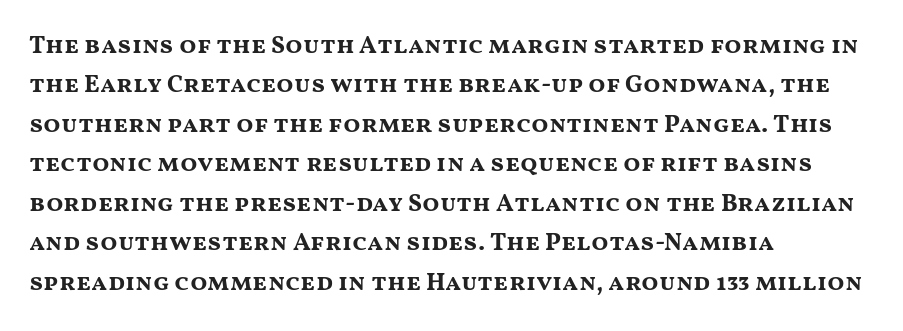
{"italic": "no", "bold": "yes", "underline": "no", "align": "left", "line_spacing": "normal", "line_spacing_ratio": 1.58, "letter_spacing": "normal", "letter_spacing_em": 0.0, "glyph_px": 25}
